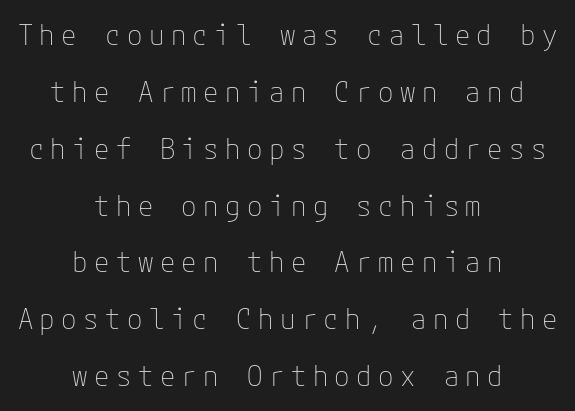
The horizontal fit of the characters is loose and conspicuously gappy. The glyphs in this specimen are sans serif. Think standard paragraph weight, or any step lighter than that. Words float on clear page, feet unadorned. A student would call this center alignment; a typographer would say set centered.
